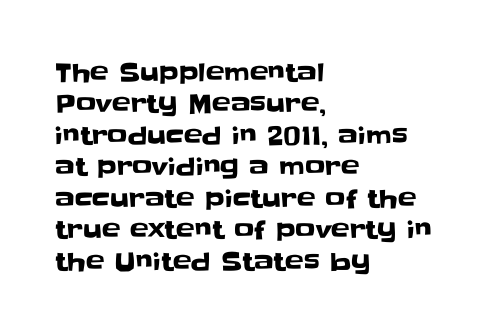
The space directly below the letters is spotless. Whoever set this chose a conventional vertical rhythm. The typesetter chose a ragged-right arrangement here. Posture: straight, roman, zero tilt. Standard letterfit; no display-style spreading of the glyphs.
